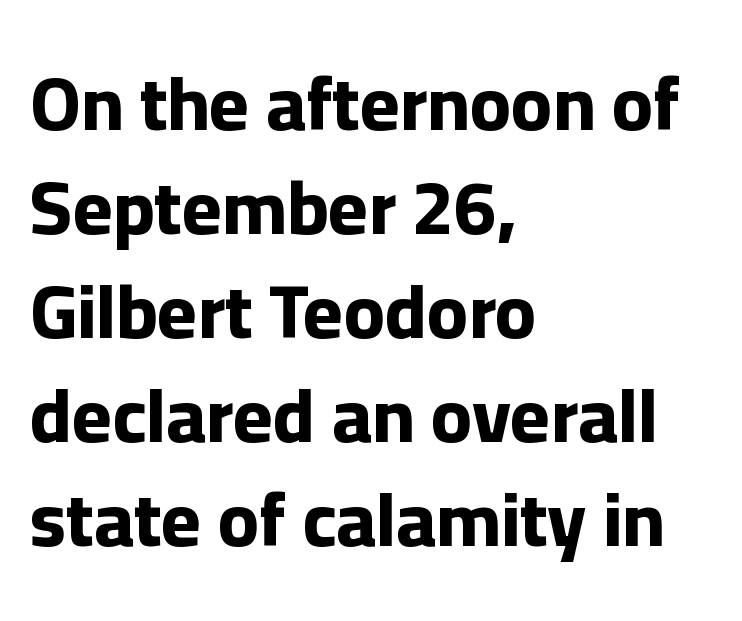
{"serif": "no", "italic": "no", "bold": "yes", "weight": "bold", "width": "normal", "stroke_contrast": "low", "x_height": "medium", "monospaced": "no", "underline": "no", "align": "left", "line_spacing": "normal", "line_spacing_ratio": 1.37, "letter_spacing": "normal", "letter_spacing_em": 0.0, "glyph_px": 76}
